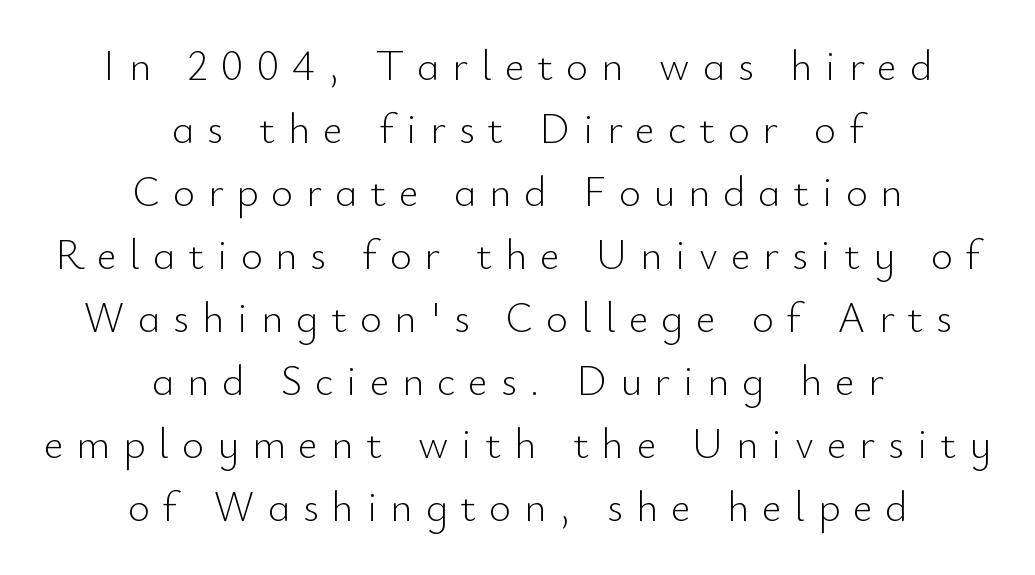
The image shows 42 px light sans-serif type, upright; set centered, normal line spacing (1.5x), unusually wide letter spacing (+0.31 em), not underlined; low stroke contrast and a small x-height.
